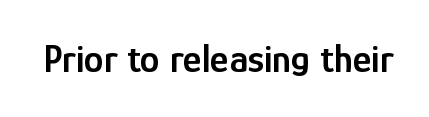
{"serif": "no", "italic": "no", "bold": "semi", "weight": "semibold", "width": "condensed", "stroke_contrast": "low", "x_height": "medium", "monospaced": "no", "underline": "no", "letter_spacing": "normal", "letter_spacing_em": 0.0, "glyph_px": 40}
